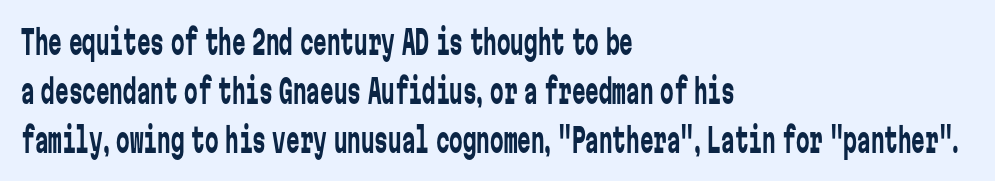
The image shows 34 px regular-weight, condensed sans-serif type, upright, monospaced; set left-aligned, normal line spacing (1.44x), normal letter spacing, not underlined; low stroke contrast and a medium x-height.
